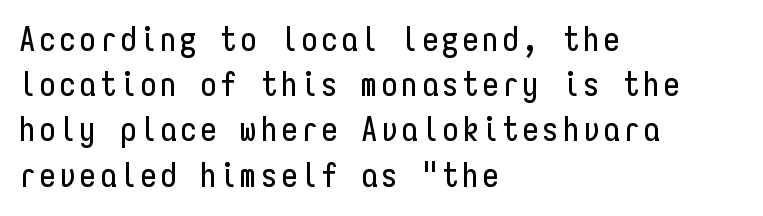
Q: Is the text italic (slanted)? A: No, it is upright.
Q: Is the typeface a serif or a sans-serif typeface? A: Sans-serif.
Q: Is the text underlined? A: No.
Q: How is the paragraph aligned? A: Left-aligned.
Q: Is the spacing between lines tight, normal or loose? A: Normal.
Q: Width (condensed, normal, or wide)? A: Condensed.
Q: Stroke contrast? A: Low.
Q: x-height? A: Medium.
Q: Monospaced? A: Yes.
